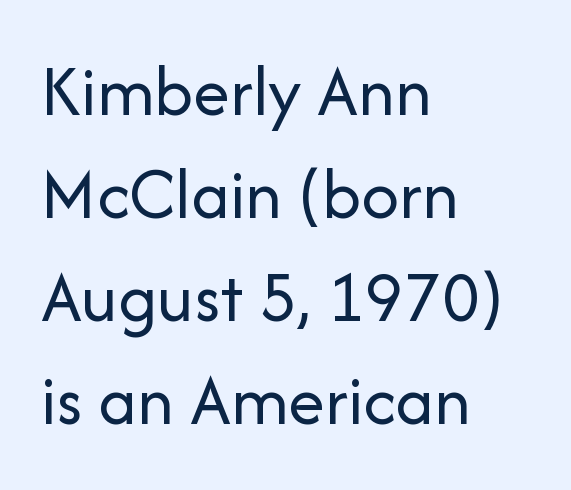
{"serif": "no", "italic": "no", "bold": "no", "weight": "regular", "width": "normal", "stroke_contrast": "low", "x_height": "medium", "monospaced": "no", "underline": "no", "align": "left", "line_spacing": "normal", "line_spacing_ratio": 1.39, "letter_spacing": "normal", "letter_spacing_em": 0.0, "glyph_px": 74}
